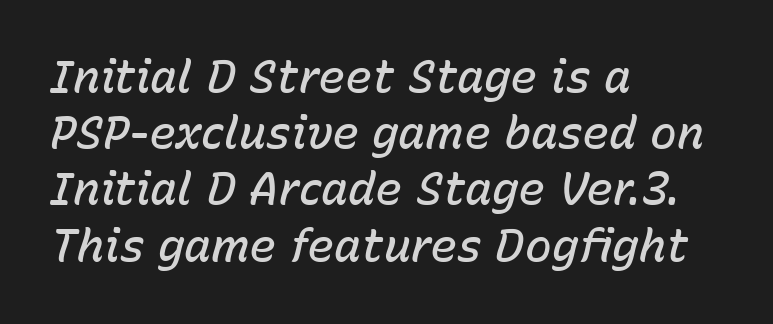
Semibold letterforms, between regular and bold. The compositor pushed each line to the left boundary. Inter-character spacing is left at the font's built-in metrics. Any mark beneath the type? The region is blank. The space between consecutive lines is moderate. Here the designer chose a conventional face with non-uniform glyph widths.
